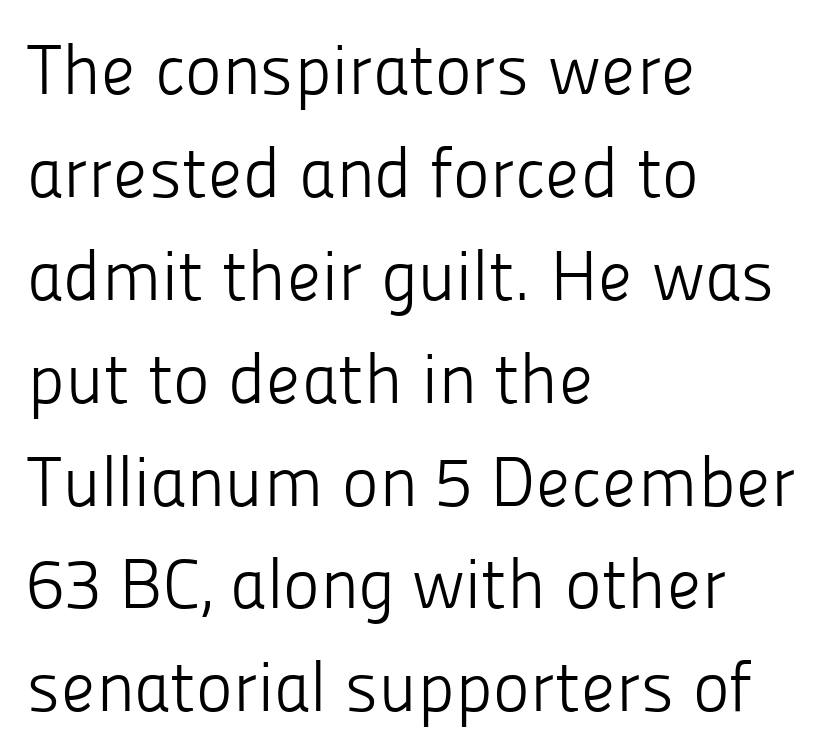
Q: Is the text bold? A: No.
Q: Is the text italic (slanted)? A: No, it is upright.
Q: Is the typeface a serif or a sans-serif typeface? A: Sans-serif.
Q: Is the text underlined? A: No.
Q: How is the paragraph aligned? A: Left-aligned.
Q: Is the spacing between letters normal or unusually wide? A: Normal.
Q: Is the spacing between lines tight, normal or loose? A: Normal.
Q: Width (condensed, normal, or wide)? A: Normal.
Q: Stroke contrast? A: Low.
Q: x-height? A: Medium.
Q: Monospaced? A: No.
